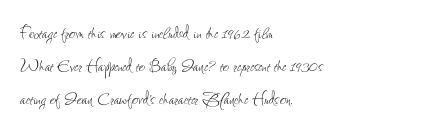
{"bold": "no", "underline": "no", "align": "left", "line_spacing": "normal", "line_spacing_ratio": 1.57, "letter_spacing": "normal", "letter_spacing_em": 0.0, "glyph_px": 21}
